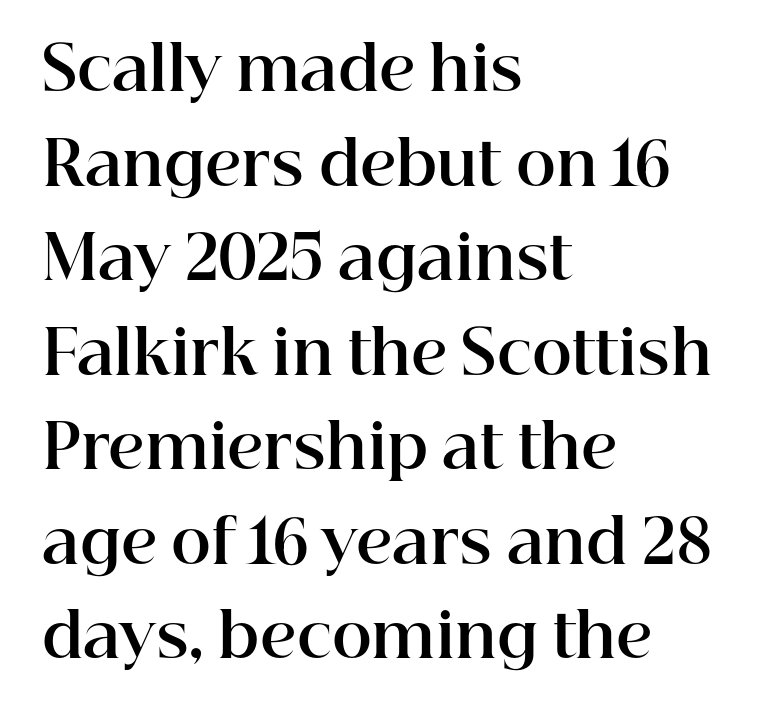
Leftover space on each line is placed entirely after the last word. Emphasis by weight is at full strength: bold. The text was rendered using a seriffed face with decorative stroke endings. When letters stand straight like this, we call the style roman or upright. The face used here is proportionally spaced, like ordinary book or web type. Caption: standard tracking, unaltered.
